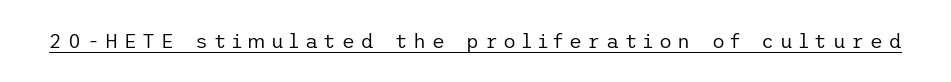
Is the stroke heavy? The answer is a plain regular-or-lighter. Someone cranked the tracking dial way up on this one. Designer's note — italics off, roman on. The specimen includes a rule beneath the text block's lines.
